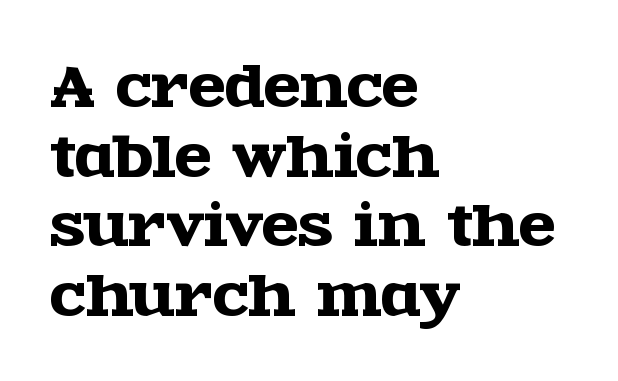
Q: Is the text italic (slanted)? A: No, it is upright.
Q: Is the typeface a serif or a sans-serif typeface? A: Serif.
Q: Is the text underlined? A: No.
Q: How is the paragraph aligned? A: Left-aligned.
Q: Is the spacing between letters normal or unusually wide? A: Normal.
Q: Is the spacing between lines tight, normal or loose? A: Normal.
Q: Width (condensed, normal, or wide)? A: Wide.
Q: x-height? A: Large.
Q: Monospaced? A: No.
